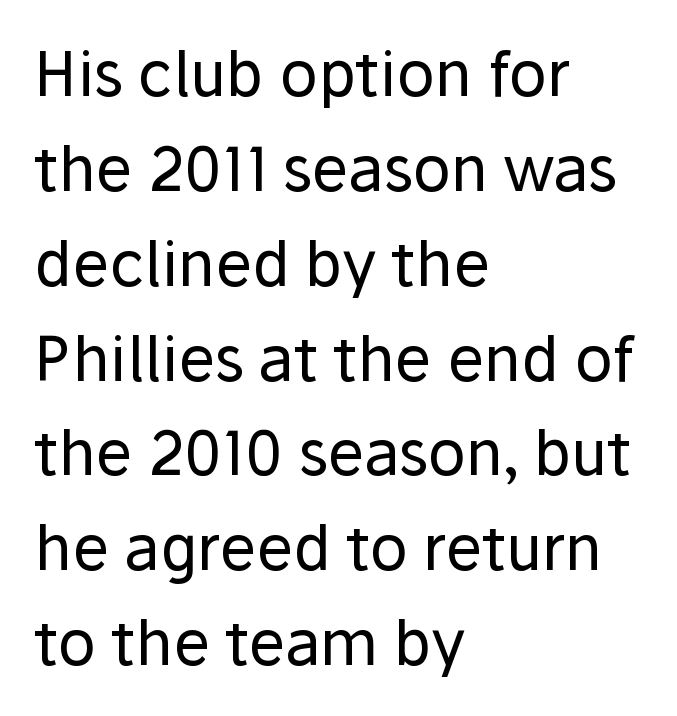
{"serif": "no", "italic": "no", "bold": "no", "weight": "regular", "width": "normal", "stroke_contrast": "low", "x_height": "medium", "monospaced": "no", "underline": "no", "align": "left", "line_spacing": "normal", "line_spacing_ratio": 1.53, "letter_spacing": "normal", "letter_spacing_em": 0.0, "glyph_px": 62}
